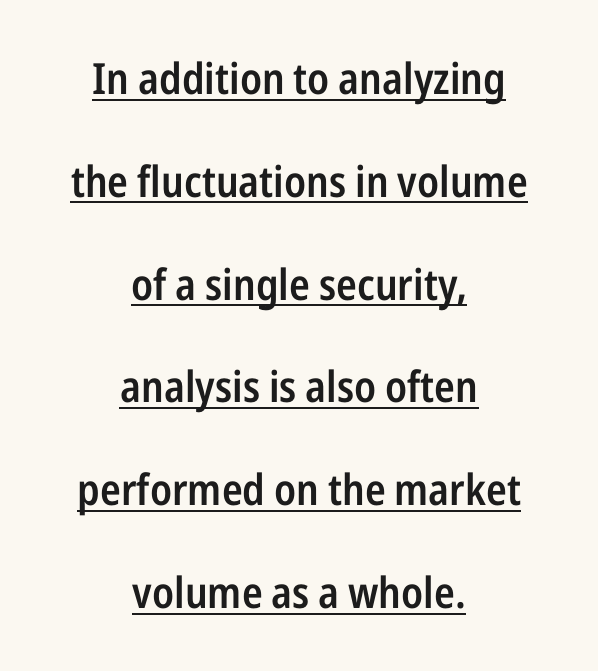
Q: Is the text bold? A: Semi-bold.
Q: Is the text italic (slanted)? A: No, it is upright.
Q: Is the typeface a serif or a sans-serif typeface? A: Sans-serif.
Q: Is the text underlined? A: Yes.
Q: How is the paragraph aligned? A: Centered.
Q: Is the spacing between letters normal or unusually wide? A: Normal.
Q: Is the spacing between lines tight, normal or loose? A: Loose.
Q: Width (condensed, normal, or wide)? A: Condensed.
Q: Stroke contrast? A: Low.
Q: x-height? A: Medium.
Q: Monospaced? A: No.
